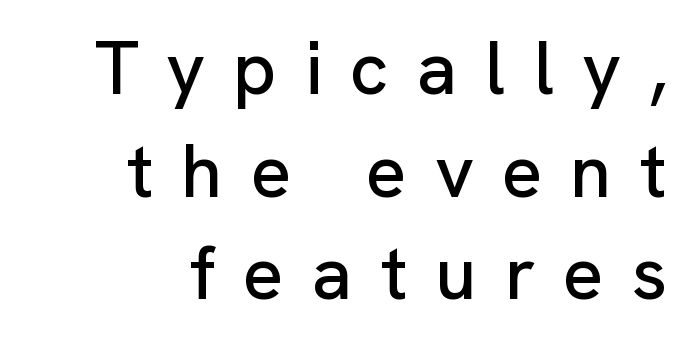
Q: Is the text italic (slanted)? A: No, it is upright.
Q: Is the typeface a serif or a sans-serif typeface? A: Sans-serif.
Q: Is the text underlined? A: No.
Q: How is the paragraph aligned? A: Right-aligned.
Q: Is the spacing between letters normal or unusually wide? A: Unusually wide.
Q: Is the spacing between lines tight, normal or loose? A: Normal.
Q: Width (condensed, normal, or wide)? A: Normal.
Q: Stroke contrast? A: Low.
Q: x-height? A: Medium.
Q: Monospaced? A: No.
